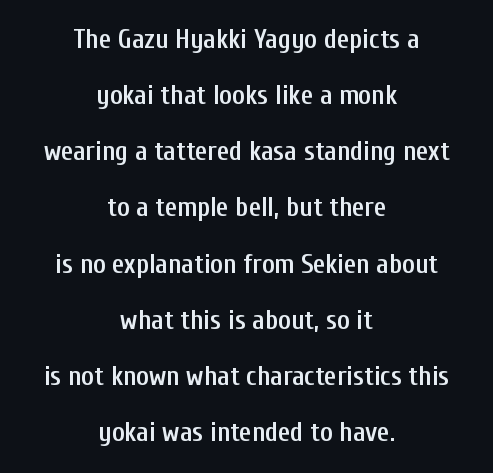
The image shows 27 px text type, upright; set centered, loose line spacing (2.08x), normal letter spacing, not underlined.
